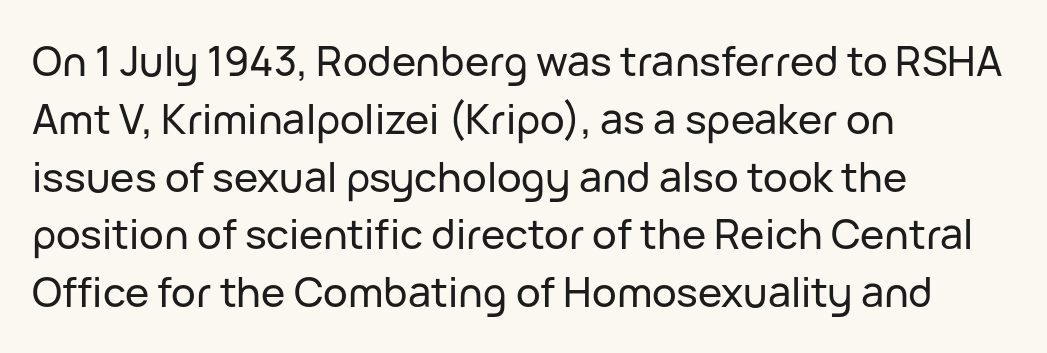
{"serif": "no", "italic": "no", "width": "normal", "stroke_contrast": "low", "x_height": "medium", "monospaced": "no", "underline": "no", "align": "left", "line_spacing": "normal", "line_spacing_ratio": 1.41, "letter_spacing": "normal", "letter_spacing_em": 0.0, "glyph_px": 41}
